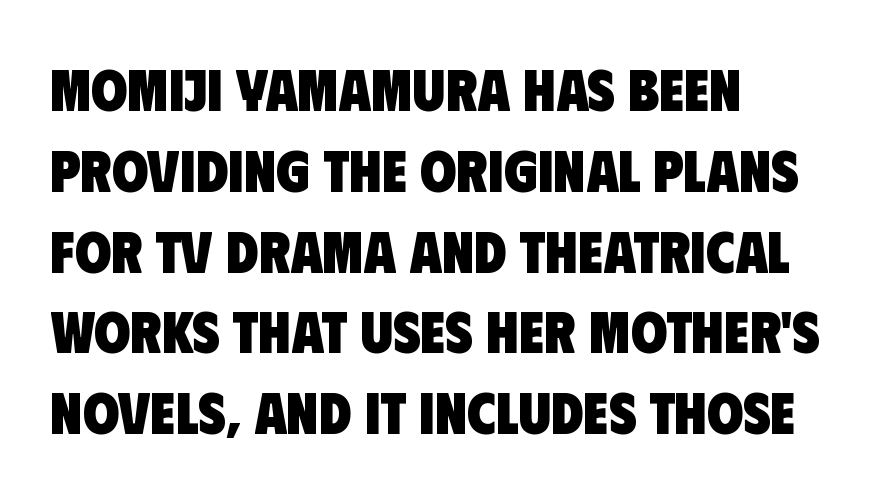
You could not count columns in this text — the font is proportionally spaced. Rows of type keep a routine distance in the vertical direction. The foot of each line stays bare and open. Weight check: bold — yes, fully. A student would call this left alignment; a typographer would say flush left, rag right. The glyphs in this specimen are sans serif.
